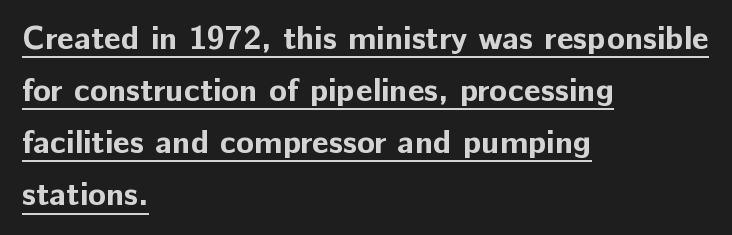
{"serif": "no", "italic": "no", "bold": "yes", "weight": "bold", "width": "normal", "stroke_contrast": "low", "x_height": "medium", "monospaced": "no", "underline": "yes", "align": "left", "line_spacing": "normal", "line_spacing_ratio": 1.58, "letter_spacing": "normal", "letter_spacing_em": 0.0, "glyph_px": 33}
